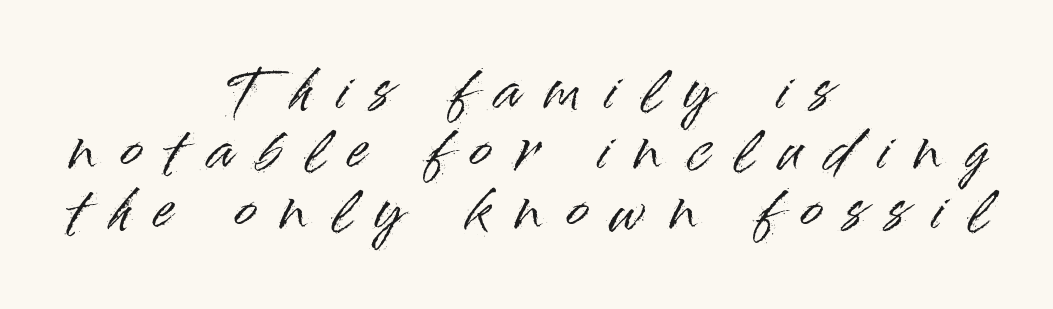
The image shows 53 px sans-serif type; set centered, tight line spacing (1.13x), unusually wide letter spacing (+0.46 em), not underlined; high stroke contrast and a small x-height.
